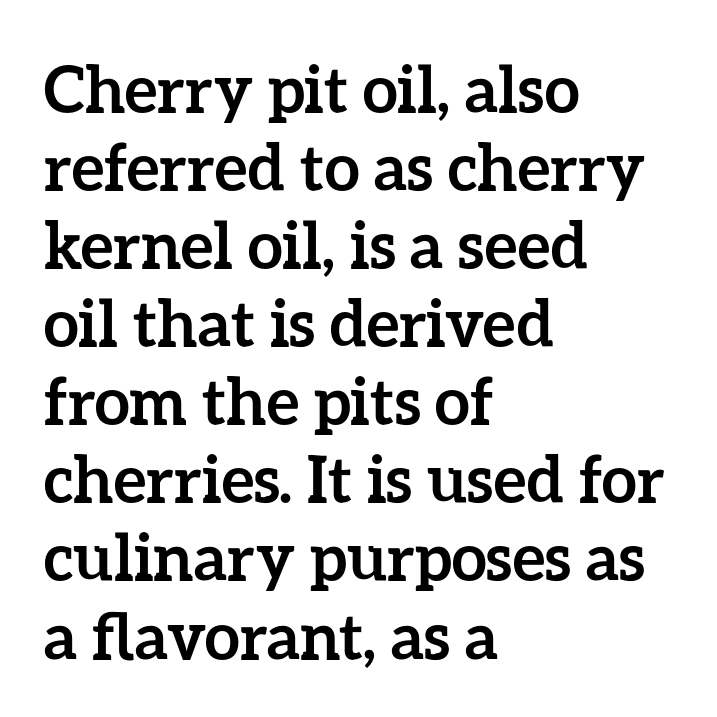
{"italic": "no", "bold": "yes", "weight": "semibold", "width": "normal", "stroke_contrast": "low", "x_height": "medium", "monospaced": "no", "underline": "no", "align": "left", "line_spacing_ratio": 1.22, "letter_spacing": "normal", "letter_spacing_em": 0.0, "glyph_px": 64}
